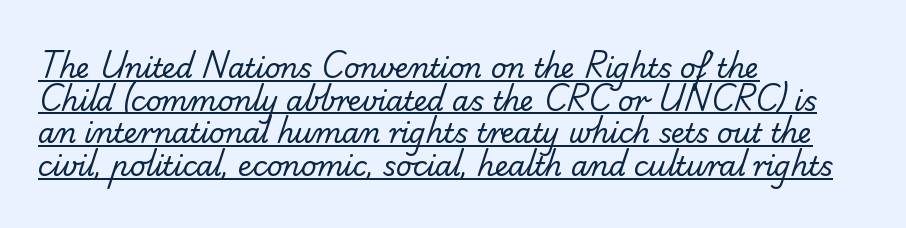
The image shows 27 px text type; set left-aligned, line spacing 1.21x, normal letter spacing, underlined.
